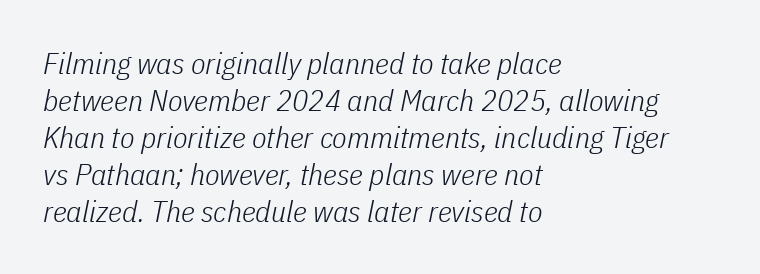
Honestly, there is no underline to notice here at all. A classic flush-left, rag-right setting is used for this passage. It's the slanting kind of type. Proportional: the letters do not fall into vertical columns. Look at the tracking — it's just the regular setting, nothing added.
